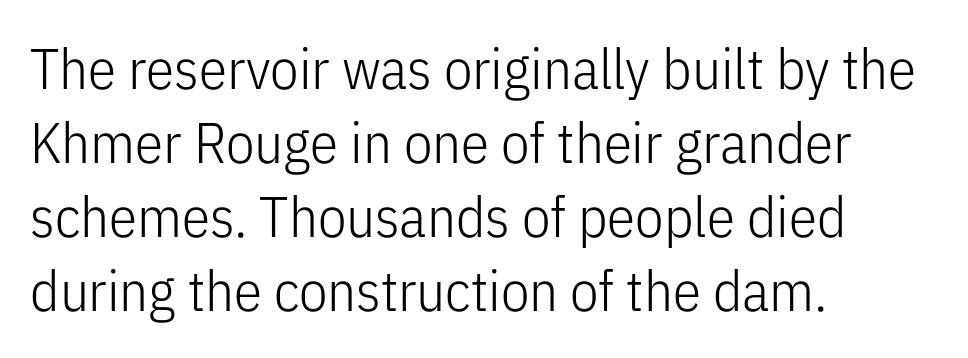
{"serif": "no", "italic": "no", "bold": "no", "weight": "light", "width": "condensed", "stroke_contrast": "low", "x_height": "medium", "monospaced": "no", "underline": "no", "align": "left", "line_spacing": "normal", "line_spacing_ratio": 1.3, "letter_spacing": "normal", "letter_spacing_em": 0.0, "glyph_px": 57}
